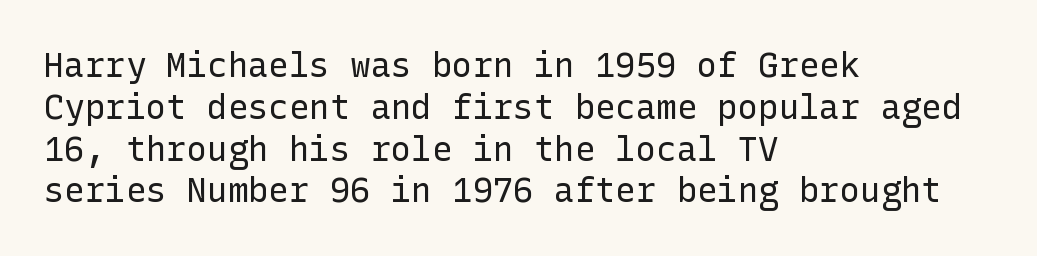
The specimen reads as upright at a glance. Weight class: somewhere from thin through regular. Classification — sans serif. What stands out about the letter spacing? Nothing — it is the standard amount. The setting favours the left margin, as ordinary paragraphs usually do. The strip under each line holds only bare page.
